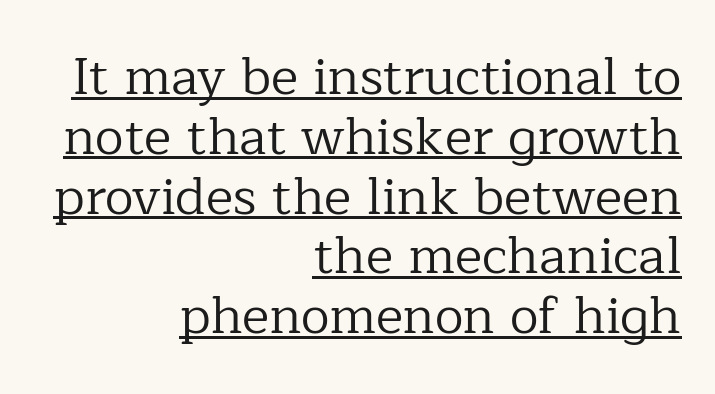
{"serif": "yes", "italic": "no", "bold": "no", "weight": "regular", "width": "normal", "stroke_contrast": "low", "x_height": "medium", "monospaced": "no", "underline": "yes", "align": "right", "line_spacing": "tight", "line_spacing_ratio": 1.15, "letter_spacing": "normal", "letter_spacing_em": 0.0, "glyph_px": 52}
